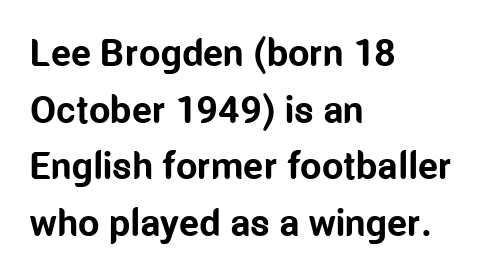
The image shows 38 px bold, condensed sans-serif type, upright; set left-aligned, normal line spacing (1.49x), normal letter spacing, not underlined; low stroke contrast and a medium x-height.
